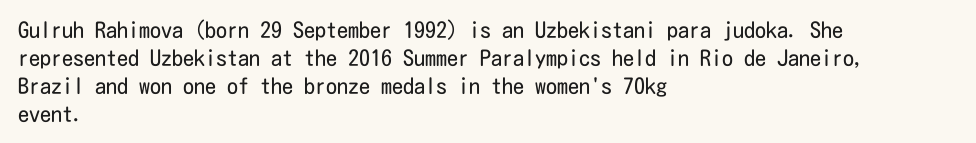
The image shows 22 px text type, upright; set left-aligned, normal line spacing (1.27x), normal letter spacing, not underlined.
